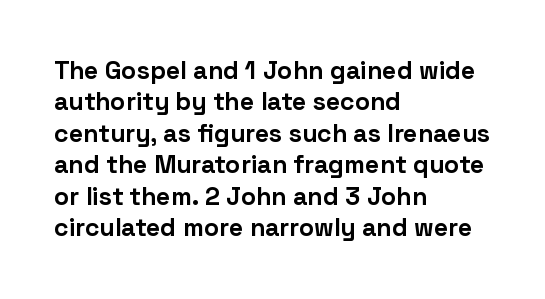
{"italic": "no", "bold": "yes", "underline": "no", "align": "left", "line_spacing": "normal", "line_spacing_ratio": 1.26, "letter_spacing": "normal", "letter_spacing_em": 0.0, "glyph_px": 25}
